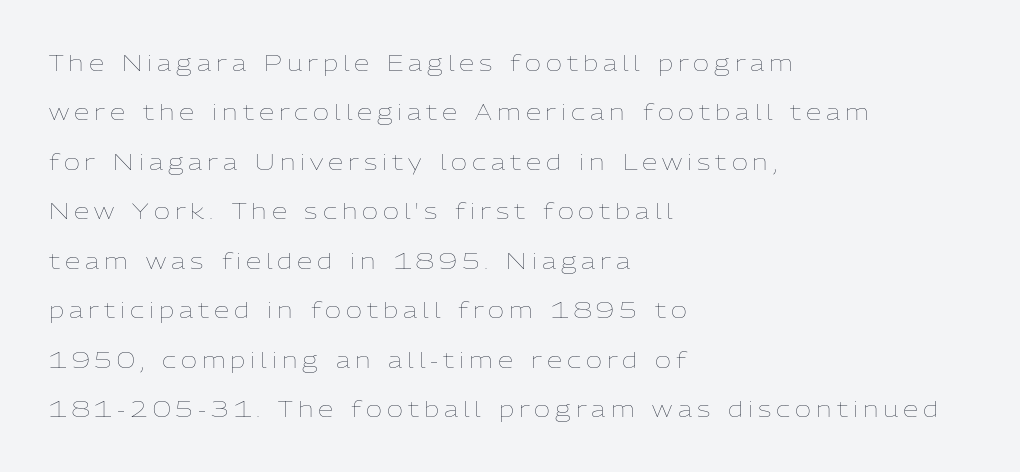
{"italic": "no", "bold": "no", "underline": "no", "align": "left", "line_spacing": "loose", "line_spacing_ratio": 2.25, "letter_spacing": "wide", "letter_spacing_em": 0.23, "glyph_px": 22}
